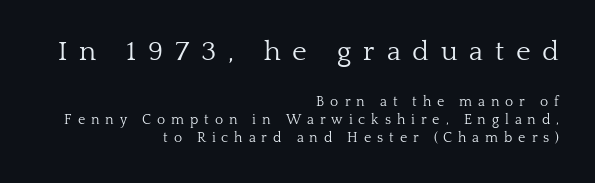
{"serif": "yes", "italic": "no", "bold": "no", "weight": "light", "width": "normal", "stroke_contrast": "low", "x_height": "medium", "monospaced": "no", "underline": "no", "align": "right", "line_spacing": "normal", "line_spacing_ratio": 1.28, "letter_spacing": "wide", "letter_spacing_em": 0.42, "larger_block": "first", "size_ratio": 2.0, "glyph_px": 28}
